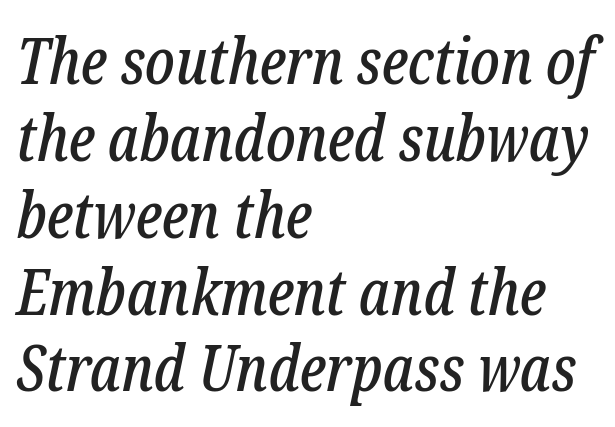
Q: Is the text italic (slanted)? A: Yes, it leans right by about 12 degrees.
Q: Is the typeface a serif or a sans-serif typeface? A: Serif.
Q: Is the text underlined? A: No.
Q: How is the paragraph aligned? A: Left-aligned.
Q: Is the spacing between letters normal or unusually wide? A: Normal.
Q: Width (condensed, normal, or wide)? A: Condensed.
Q: Stroke contrast? A: Low.
Q: x-height? A: Medium.
Q: Monospaced? A: No.
